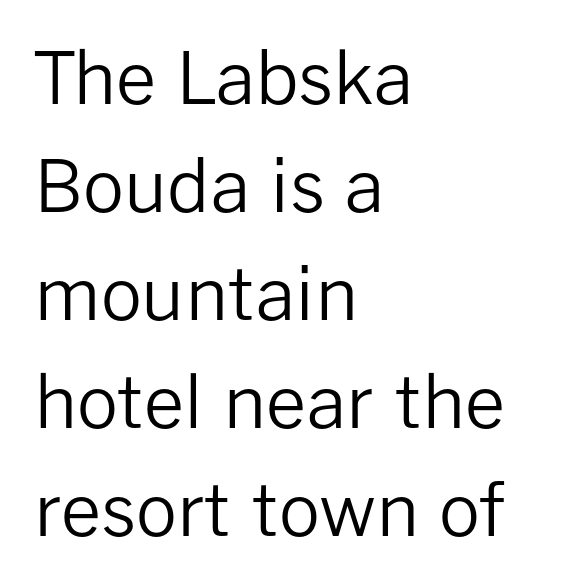
{"serif": "no", "italic": "no", "bold": "no", "weight": "regular", "width": "normal", "stroke_contrast": "low", "x_height": "medium", "monospaced": "no", "underline": "no", "align": "left", "line_spacing": "normal", "line_spacing_ratio": 1.5, "letter_spacing": "normal", "letter_spacing_em": 0.0, "glyph_px": 72}
